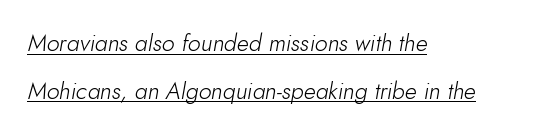
{"italic": "yes", "lean": "right", "slant_degrees": 10, "bold": "no", "underline": "yes", "align": "left", "line_spacing": "loose", "line_spacing_ratio": 2.08, "letter_spacing": "normal", "letter_spacing_em": 0.0, "glyph_px": 23}
